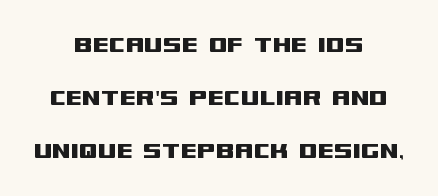
Q: Is the text italic (slanted)? A: No, it is upright.
Q: Is the text underlined? A: No.
Q: How is the paragraph aligned? A: Centered.
Q: Is the spacing between letters normal or unusually wide? A: Normal.
Q: Is the spacing between lines tight, normal or loose? A: Loose.
